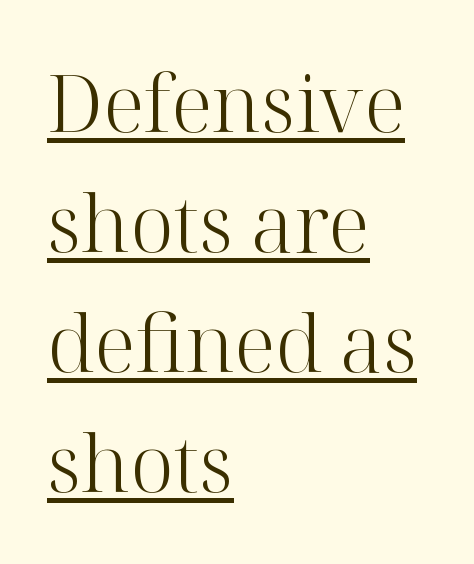
Nothing heavy about these letters — not bold at all. This is underlined copy, the kind a proofreader might mark for attention. The lettering stays uniformly vertical, giving the passage a roman look. Standard letterfit; no display-style spreading of the glyphs. Note the varied advance widths — an 'i' is clearly narrower than an 'm'. Check where the strokes stop: tiny serifs finish them off.
